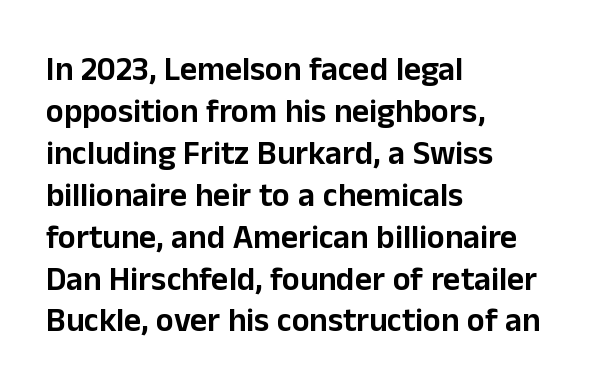
A typesetter would label this face a sans. Horizontal bands of white between lines are of average thickness. Here the designer chose a conventional face with non-uniform glyph widths. Characters remain perfectly vertical along every line. Line beginnings align vertically; line endings do not.
